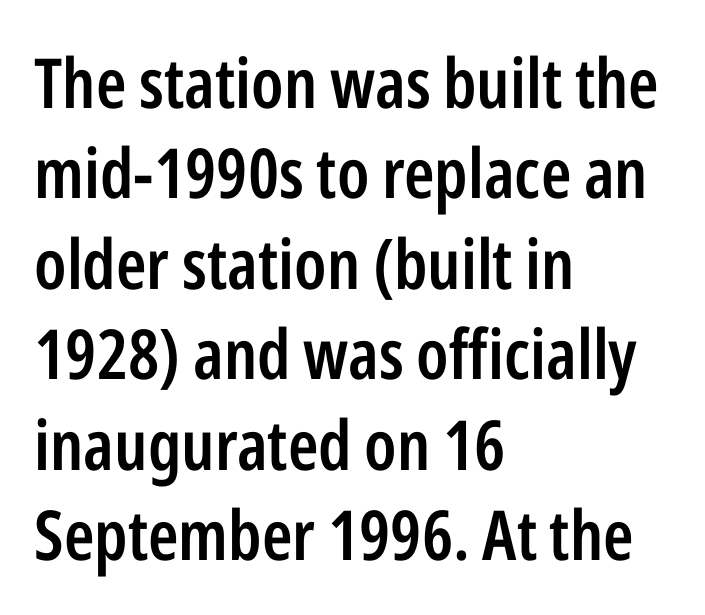
Q: Is the text bold? A: Semi-bold.
Q: Is the text italic (slanted)? A: No, it is upright.
Q: Is the typeface a serif or a sans-serif typeface? A: Sans-serif.
Q: Is the text underlined? A: No.
Q: How is the paragraph aligned? A: Left-aligned.
Q: Is the spacing between letters normal or unusually wide? A: Normal.
Q: Is the spacing between lines tight, normal or loose? A: Normal.
Q: Width (condensed, normal, or wide)? A: Condensed.
Q: Stroke contrast? A: Low.
Q: x-height? A: Medium.
Q: Monospaced? A: No.
